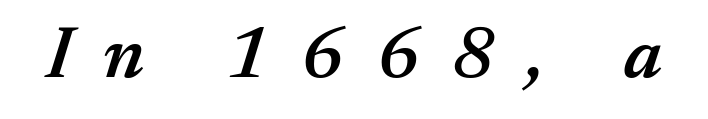
{"italic": "yes", "lean": "right", "slant_degrees": 17, "bold": "semi", "weight": "semibold", "width": "normal", "stroke_contrast": "medium", "x_height": "medium", "monospaced": "no", "underline": "no", "letter_spacing": "wide", "letter_spacing_em": 0.43, "glyph_px": 74}
